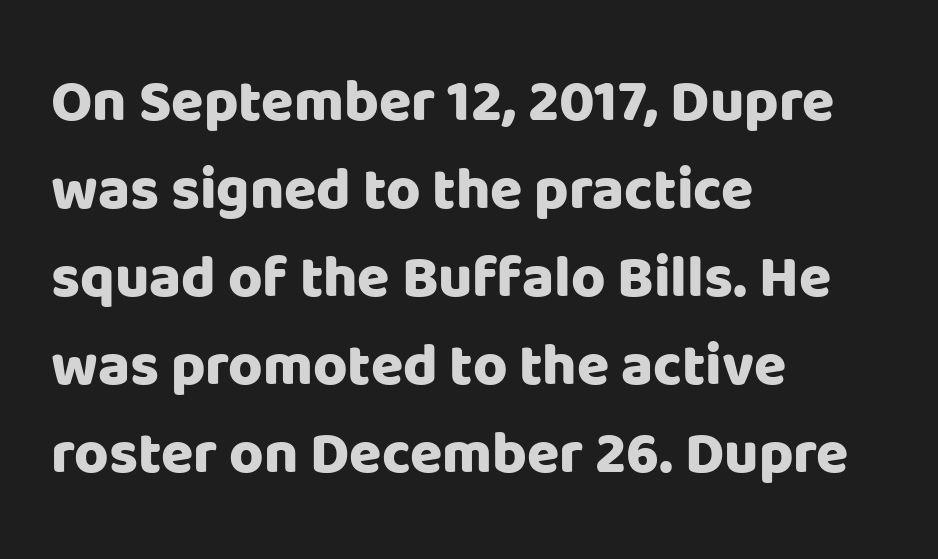
The image shows 59 px heavy sans-serif type, upright; set left-aligned, normal line spacing (1.49x), normal letter spacing, not underlined; low stroke contrast and a large x-height.
